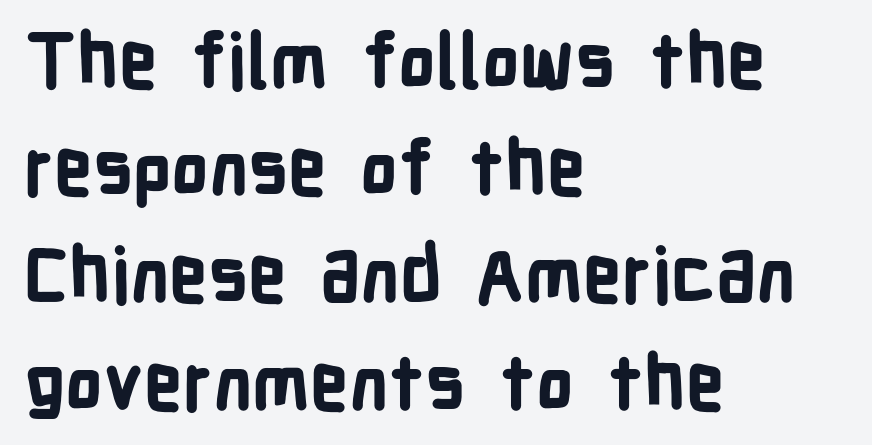
The image shows 75 px bold, condensed sans-serif type, upright; set left-aligned, normal line spacing (1.43x), normal letter spacing, not underlined; low stroke contrast and a medium x-height.
